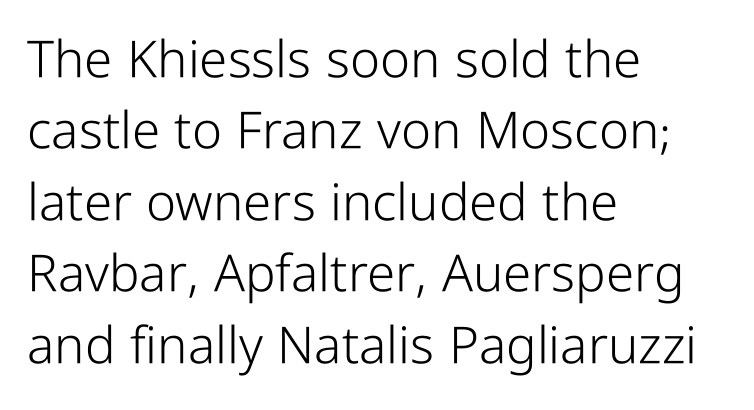
The image shows 51 px light, condensed sans-serif type, upright; set left-aligned, normal line spacing (1.4x), normal letter spacing, not underlined; low stroke contrast and a medium x-height.
